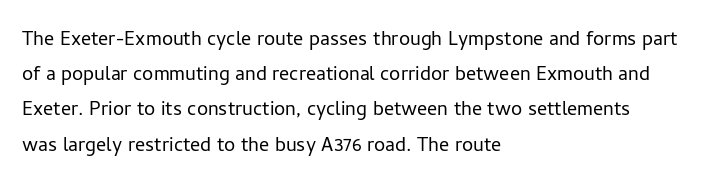
Q: Is the text bold? A: No.
Q: Is the text italic (slanted)? A: No, it is upright.
Q: Is the text underlined? A: No.
Q: How is the paragraph aligned? A: Left-aligned.
Q: Is the spacing between letters normal or unusually wide? A: Normal.
Q: Is the spacing between lines tight, normal or loose? A: Normal.
